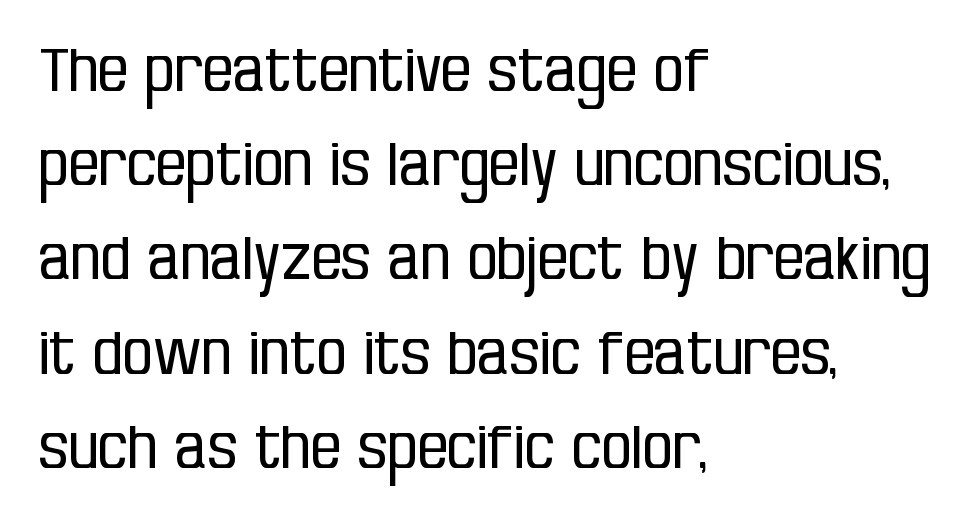
The image shows 60 px regular-weight, condensed sans-serif type, upright; set left-aligned, normal line spacing (1.57x), normal letter spacing, not underlined; low stroke contrast and a large x-height.
